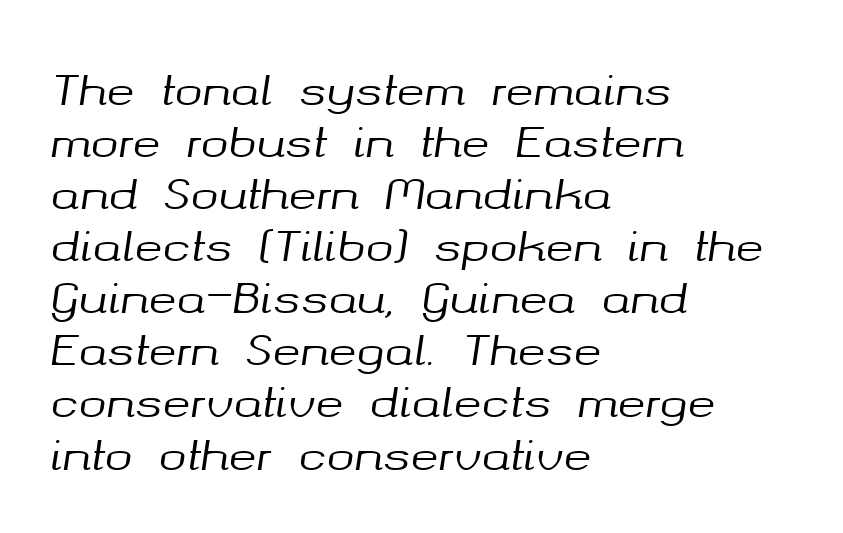
The image shows 42 px text type, italic (leaning right); set left-aligned, line spacing 1.24x, normal letter spacing, not underlined; medium stroke contrast and a medium x-height.
